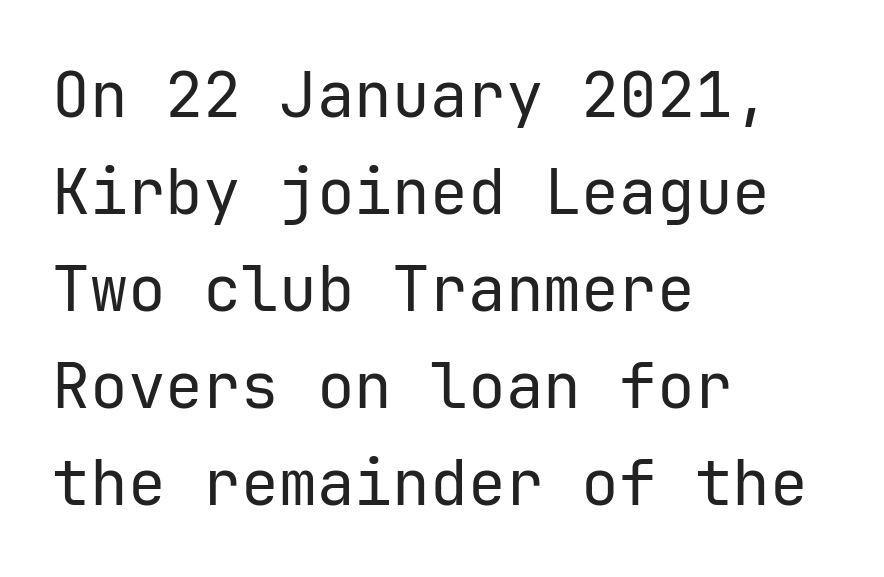
{"serif": "no", "italic": "no", "bold": "no", "weight": "regular", "width": "normal", "stroke_contrast": "low", "x_height": "medium", "monospaced": "yes", "underline": "no", "align": "left", "line_spacing": "normal", "line_spacing_ratio": 1.54, "letter_spacing": "normal", "letter_spacing_em": 0.0, "glyph_px": 63}
